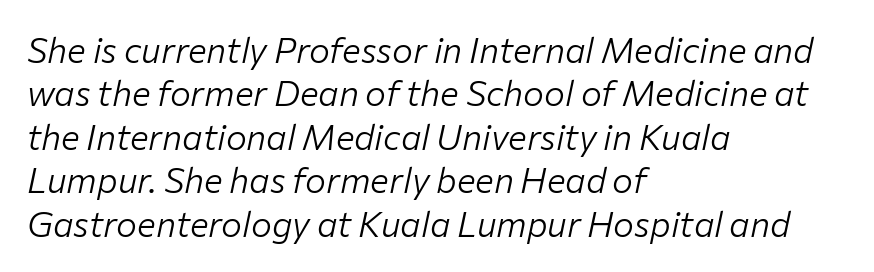
The font sits on the lighter half of the weight spectrum, regular included. Note the varied advance widths — an 'i' is clearly narrower than an 'm'. Between one letter and the next there's only the usual sliver of space. The paragraph has a hard left edge and a soft right edge.
